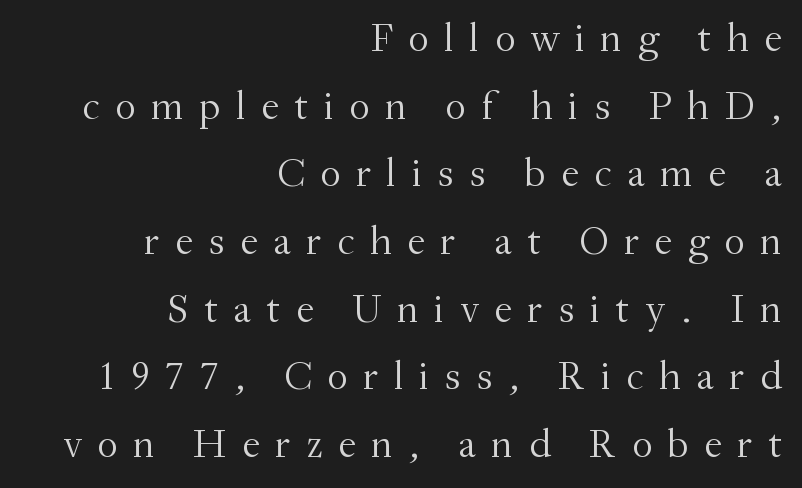
The image shows 41 px light serif type, upright; set right-aligned, normal line spacing (1.65x), unusually wide letter spacing (+0.37 em), not underlined; medium stroke contrast and a small x-height.
